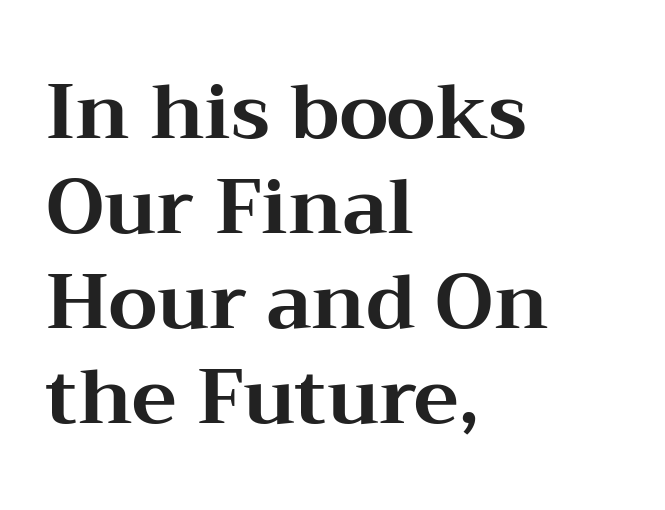
{"serif": "yes", "italic": "no", "bold": "yes", "weight": "bold", "width": "wide", "stroke_contrast": "medium", "x_height": "medium", "monospaced": "no", "underline": "no", "align": "left", "line_spacing": "normal", "line_spacing_ratio": 1.25, "letter_spacing": "normal", "letter_spacing_em": 0.0, "glyph_px": 76}
